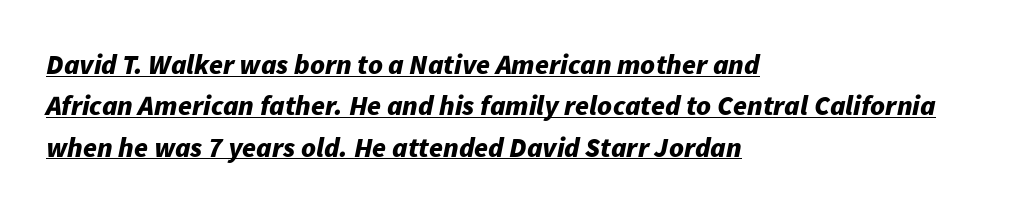
{"italic": "yes", "lean": "right", "slant_degrees": 11, "bold": "yes", "weight": "bold", "width": "normal", "stroke_contrast": "low", "x_height": "medium", "monospaced": "no", "underline": "yes", "align": "left", "line_spacing": "normal", "line_spacing_ratio": 1.48, "letter_spacing": "normal", "letter_spacing_em": 0.0, "glyph_px": 28}
